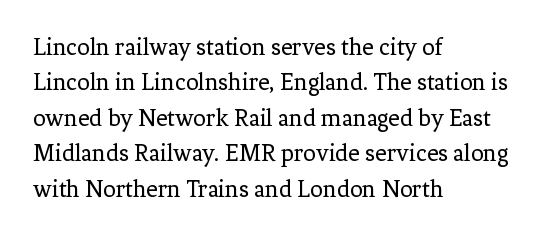
{"italic": "no", "bold": "no", "underline": "no", "align": "left", "line_spacing": "normal", "line_spacing_ratio": 1.42, "letter_spacing": "normal", "letter_spacing_em": 0.0, "glyph_px": 25}
